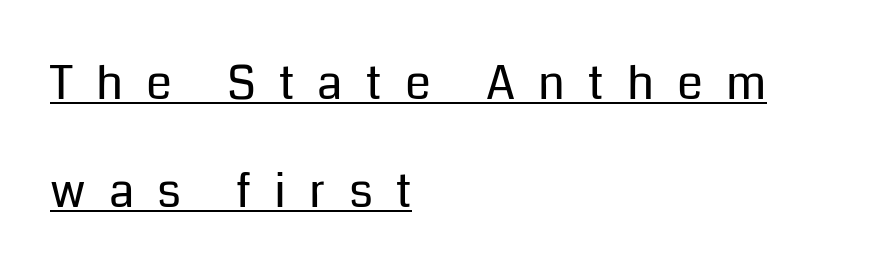
How are the letters spaced? Widely, with obvious added tracking. The line-height multiplier appears high, well above default. The compositor pushed each line to the left boundary. The typeface has the unassuming heft of standard copy or less. Proportional: the letters do not fall into vertical columns.
